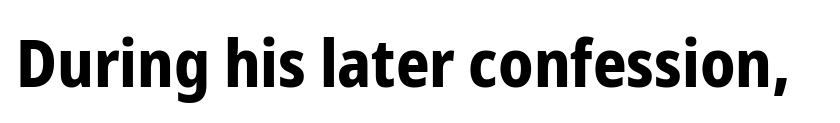
Q: Is the text bold? A: Yes.
Q: Is the text italic (slanted)? A: No, it is upright.
Q: Is the typeface a serif or a sans-serif typeface? A: Sans-serif.
Q: Is the text underlined? A: No.
Q: Is the spacing between letters normal or unusually wide? A: Normal.
Q: Width (condensed, normal, or wide)? A: Condensed.
Q: Stroke contrast? A: Low.
Q: x-height? A: Medium.
Q: Monospaced? A: No.
